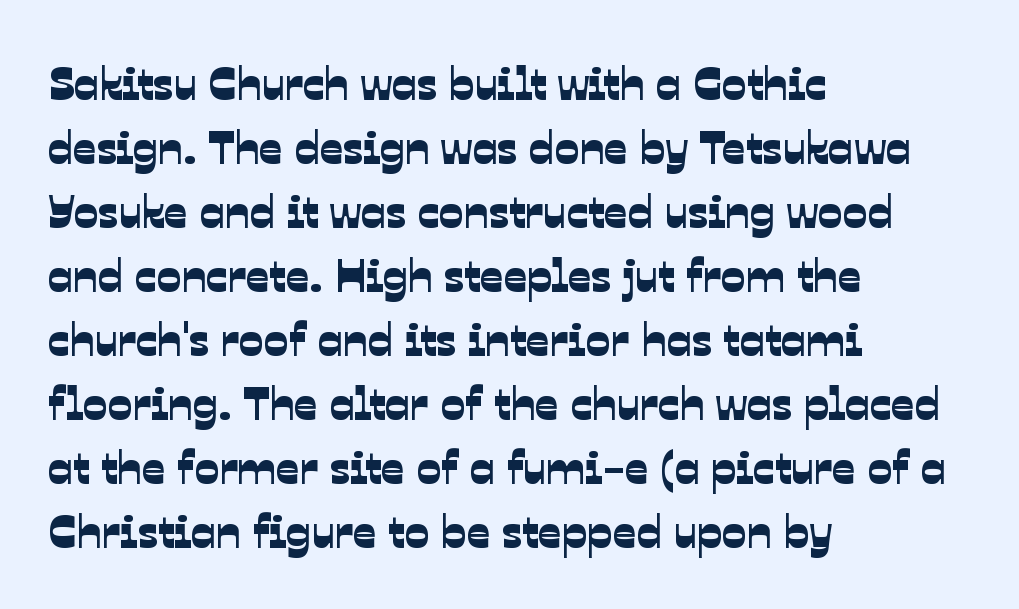
Q: Is the typeface a serif or a sans-serif typeface? A: Sans-serif.
Q: Is the text underlined? A: No.
Q: How is the paragraph aligned? A: Left-aligned.
Q: Is the spacing between letters normal or unusually wide? A: Normal.
Q: Is the spacing between lines tight, normal or loose? A: Normal.
Q: Width (condensed, normal, or wide)? A: Normal.
Q: Stroke contrast? A: Low.
Q: x-height? A: Medium.
Q: Monospaced? A: No.
